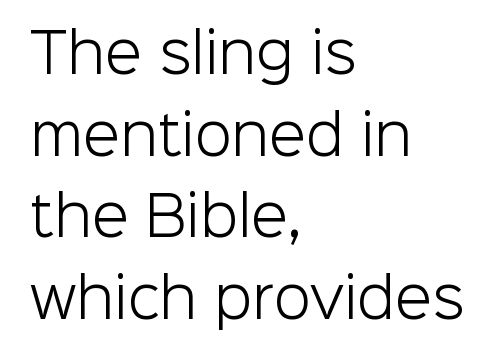
Q: Is the text bold? A: No.
Q: Is the text italic (slanted)? A: No, it is upright.
Q: Is the typeface a serif or a sans-serif typeface? A: Sans-serif.
Q: Is the text underlined? A: No.
Q: How is the paragraph aligned? A: Left-aligned.
Q: Is the spacing between letters normal or unusually wide? A: Normal.
Q: Is the spacing between lines tight, normal or loose? A: Normal.
Q: Width (condensed, normal, or wide)? A: Normal.
Q: Stroke contrast? A: Low.
Q: x-height? A: Medium.
Q: Monospaced? A: No.
